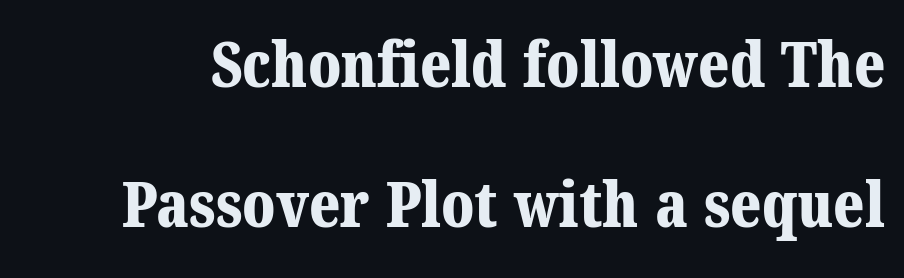
Interline gaps are noticeably wide in this sample. Observe the ordinary spacing: letters are neighbours, not strangers. The face used here is seriffed, in the tradition of book romans. Pretty heavy lettering here — definitely bold. Rule under the text: the space is simply empty.
